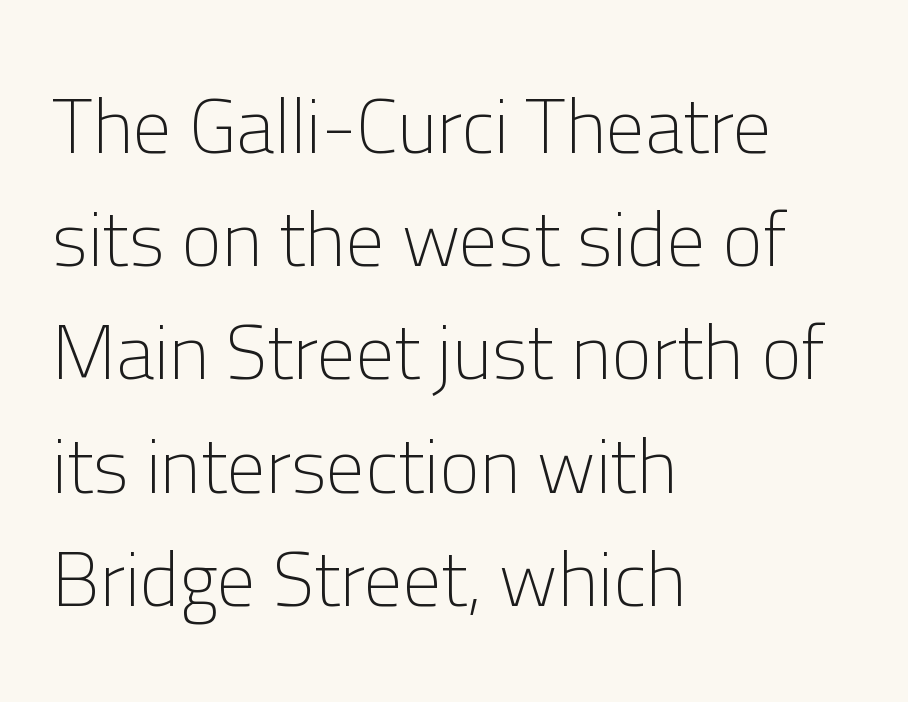
Q: Is the text bold? A: No.
Q: Is the text italic (slanted)? A: No, it is upright.
Q: Is the typeface a serif or a sans-serif typeface? A: Sans-serif.
Q: Is the text underlined? A: No.
Q: How is the paragraph aligned? A: Left-aligned.
Q: Is the spacing between letters normal or unusually wide? A: Normal.
Q: Is the spacing between lines tight, normal or loose? A: Normal.
Q: Width (condensed, normal, or wide)? A: Normal.
Q: Stroke contrast? A: Low.
Q: x-height? A: Medium.
Q: Monospaced? A: No.
